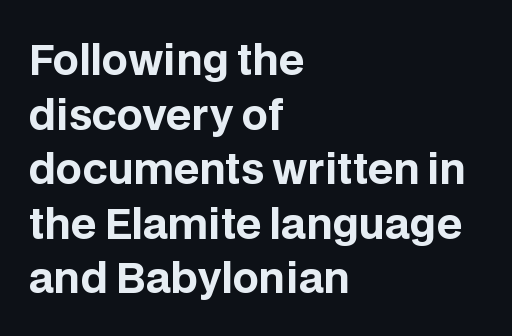
The image shows 41 px bold sans-serif type, upright; set left-aligned, normal line spacing (1.33x), normal letter spacing, not underlined; low stroke contrast and a large x-height.
